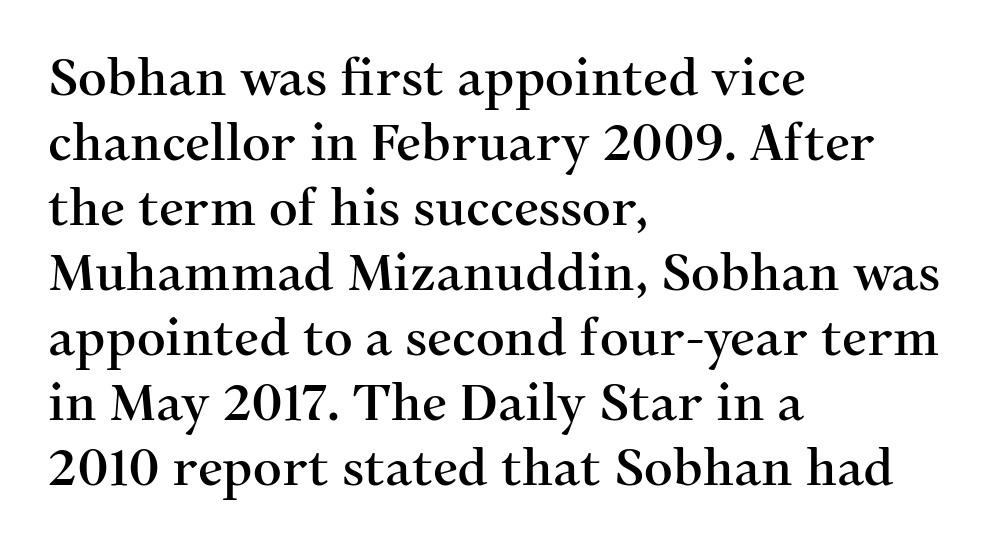
A typesetter would call this leading conventional body-copy spacing. Examine the stroke ends and you'll spot serifs. Character widths vary here, with narrow letters taking less room than wide ones. The strip under each line holds only bare page.
